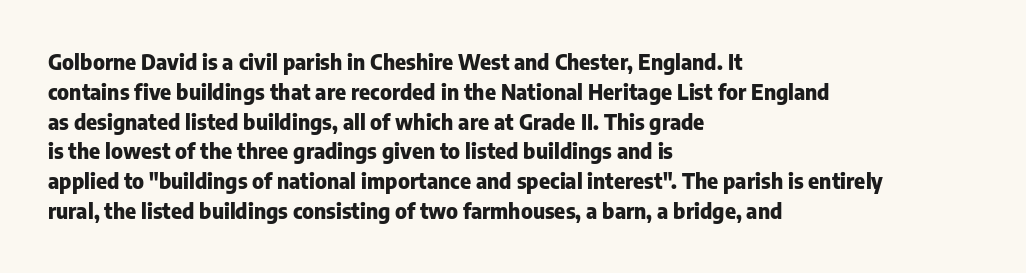
Q: Is the text bold? A: Yes.
Q: Is the text italic (slanted)? A: No, it is upright.
Q: Is the text underlined? A: No.
Q: How is the paragraph aligned? A: Left-aligned.
Q: Is the spacing between letters normal or unusually wide? A: Normal.
Q: Is the spacing between lines tight, normal or loose? A: Normal.
